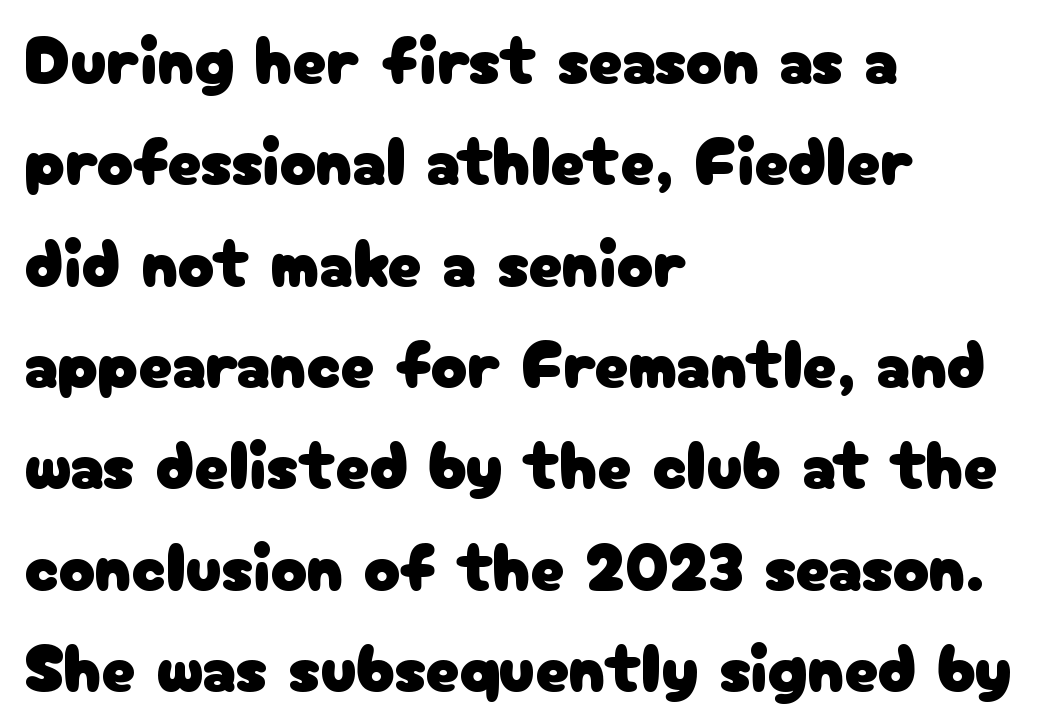
The image shows 68 px sans-serif type, upright; set left-aligned, normal line spacing (1.49x), normal letter spacing, not underlined; low stroke contrast and a medium x-height.
